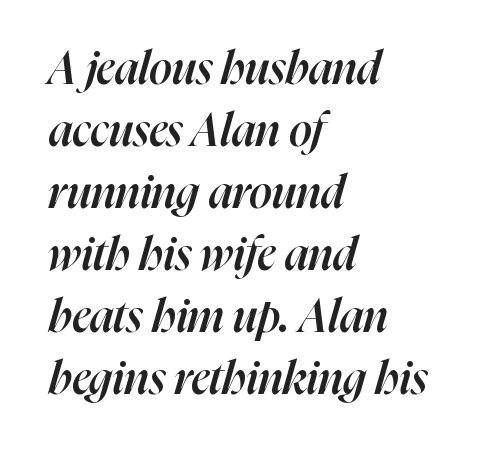
The image shows 45 px semibold type, italic (leaning right); set left-aligned, normal line spacing (1.38x), normal letter spacing, not underlined; high stroke contrast and a medium x-height.
